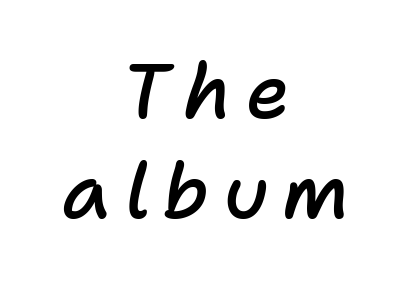
The image shows 76 px semibold type, italic (leaning right); set centered, normal line spacing (1.31x), not underlined; low stroke contrast and a medium x-height.
